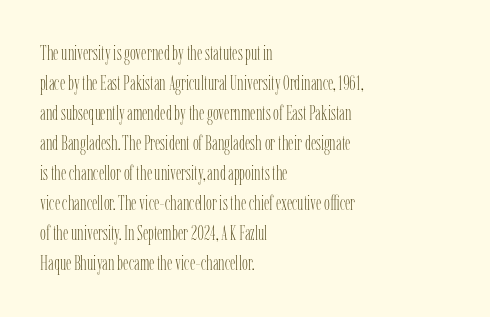
{"italic": "no", "bold": "no", "underline": "no", "align": "left", "line_spacing": "normal", "line_spacing_ratio": 1.43, "letter_spacing": "normal", "letter_spacing_em": 0.0, "glyph_px": 21}
